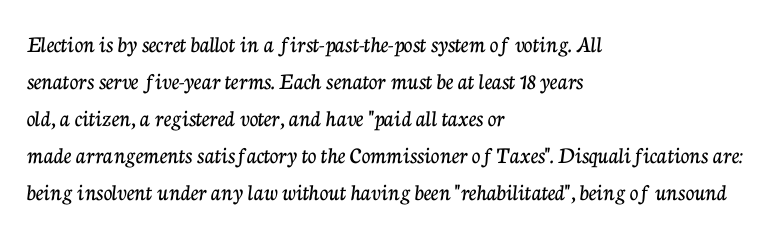
The image shows 24 px text type; set left-aligned, normal line spacing (1.54x), normal letter spacing, not underlined.
